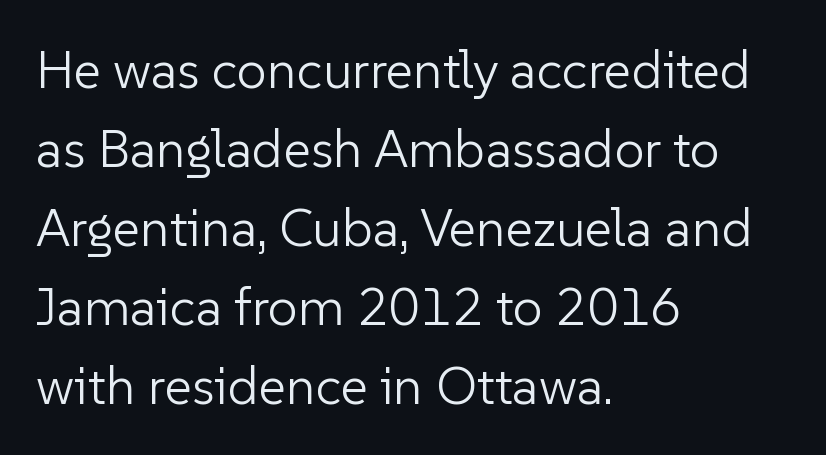
The image shows 53 px light sans-serif type, upright; set left-aligned, normal line spacing (1.49x), normal letter spacing, not underlined; low stroke contrast and a medium x-height.
